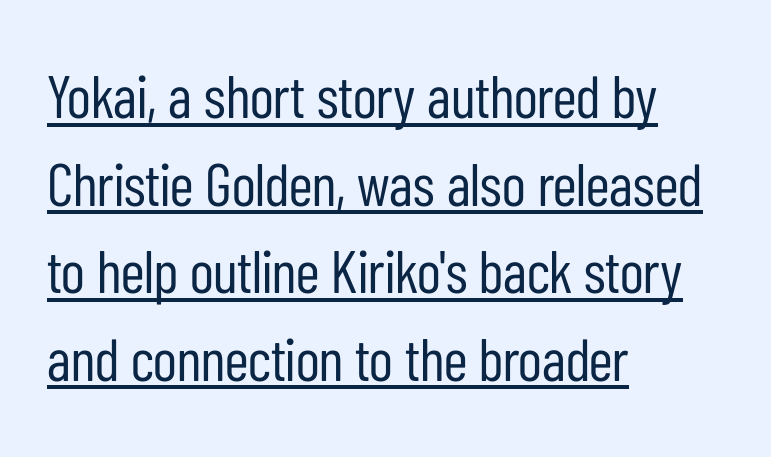
Spacing between characters is what you'd get straight out of the box. Successive baselines arrive at the customary interval. Has an underline been added? It has. All the whitespace from short lines collects on the right.
